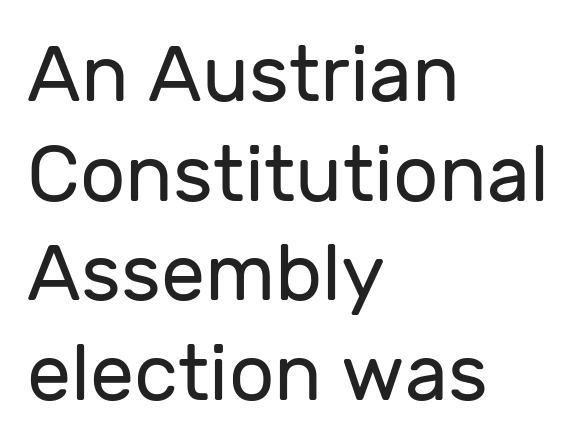
{"serif": "no", "italic": "no", "bold": "no", "weight": "regular", "width": "normal", "stroke_contrast": "low", "x_height": "medium", "monospaced": "no", "underline": "no", "align": "left", "line_spacing": "normal", "line_spacing_ratio": 1.26, "letter_spacing": "normal", "letter_spacing_em": 0.0, "glyph_px": 79}
